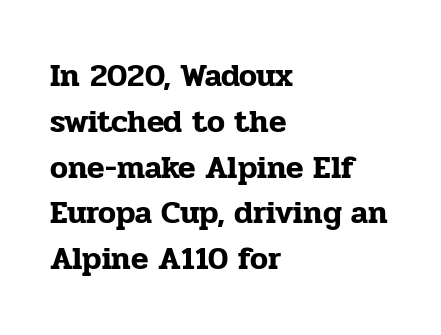
What's the leading like? Ordinary, nothing unusual. Does the copy run flush right? No — it runs flush left. Tracking value appears to be zero — textbook default spacing. The face used here is proportionally spaced, like ordinary book or web type. You can tell from the footed stems that serif type was used.
